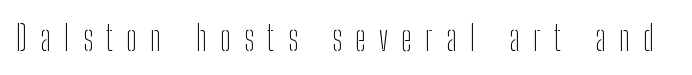
Letters have the restrained weight of plain body copy at most. Someone cranked the tracking dial way up on this one. Note the varied advance widths — an 'i' is clearly narrower than an 'm'. Posture: vertical.
